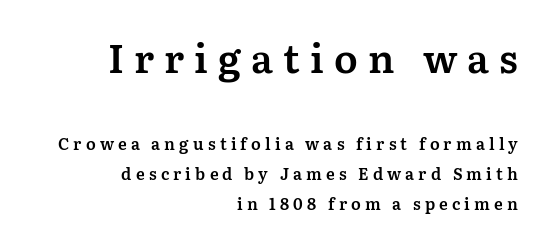
The image shows 39 px serif type, upright; set right-aligned, line spacing 1.87x, unusually wide letter spacing (+0.26 em), not underlined; the first (top) block is 2.44x larger; medium stroke contrast and a medium x-height.
